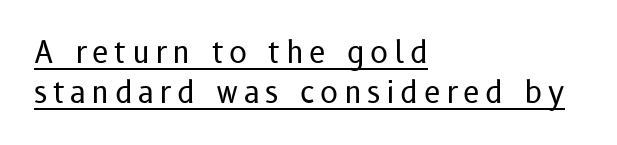
The image shows 30 px regular-weight sans-serif type, upright; set left-aligned, normal line spacing (1.32x), underlined; low stroke contrast and a medium x-height.
